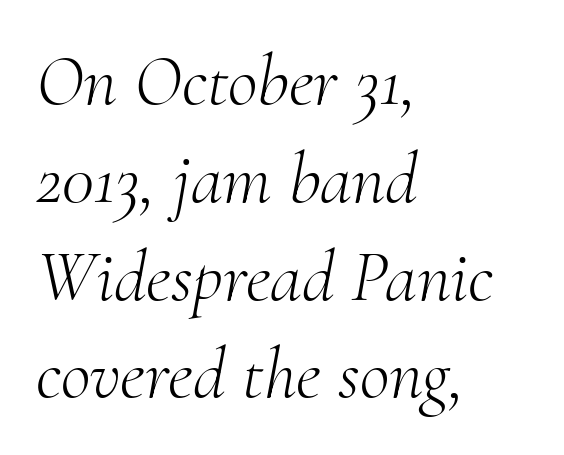
The image shows 73 px light serif type, italic (leaning right); set left-aligned, normal line spacing (1.34x), normal letter spacing, not underlined; medium stroke contrast and a small x-height.
